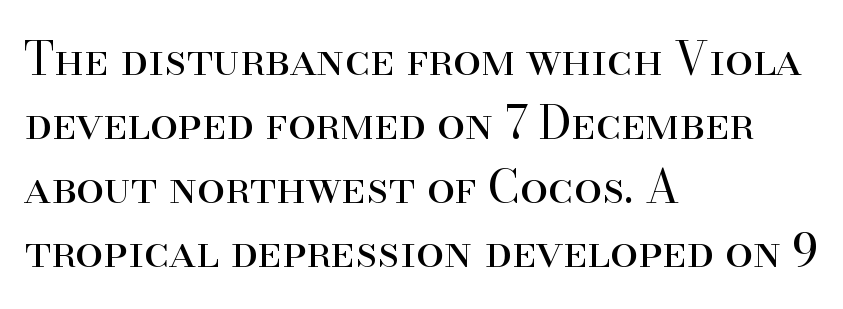
{"serif": "yes", "italic": "no", "bold": "no", "weight": "regular", "width": "normal", "stroke_contrast": "high", "x_height": "small", "monospaced": "no", "underline": "no", "align": "left", "line_spacing": "normal", "line_spacing_ratio": 1.42, "letter_spacing": "normal", "letter_spacing_em": 0.0, "glyph_px": 45}
